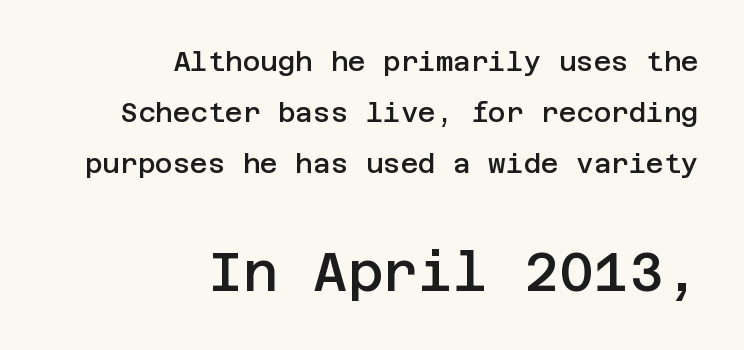
Q: Is the text bold? A: Semi-bold.
Q: Is the text italic (slanted)? A: No, it is upright.
Q: Is the typeface a serif or a sans-serif typeface? A: Sans-serif.
Q: Is the text underlined? A: No.
Q: How is the paragraph aligned? A: Right-aligned.
Q: Is the spacing between letters normal or unusually wide? A: Normal.
Q: Which block of text is set in a larger size, the first (top) or the second (bottom)? A: The second (bottom) one.
Q: Width (condensed, normal, or wide)? A: Normal.
Q: Stroke contrast? A: Low.
Q: x-height? A: Large.
